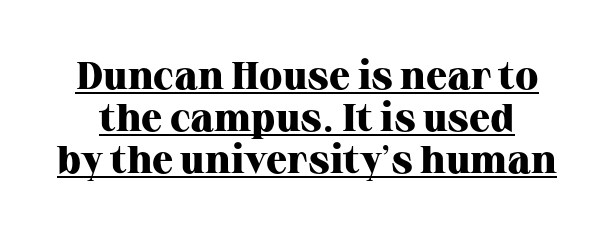
These characters rest on top of a visible drawn line. The strokes are fattened all the way to bold. A typesetter would call this proportional, since set widths differ per character. Nobody touched the tracking dial on this one. The typography opts for an upright posture over an oblique one.
